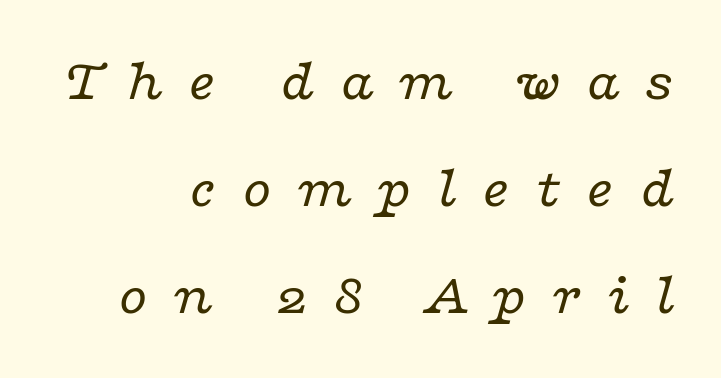
The image shows 59 px regular-weight, wide serif type, italic (leaning right); set right-aligned, line spacing 1.81x, unusually wide letter spacing (+0.4 em), not underlined; low stroke contrast and a medium x-height.
